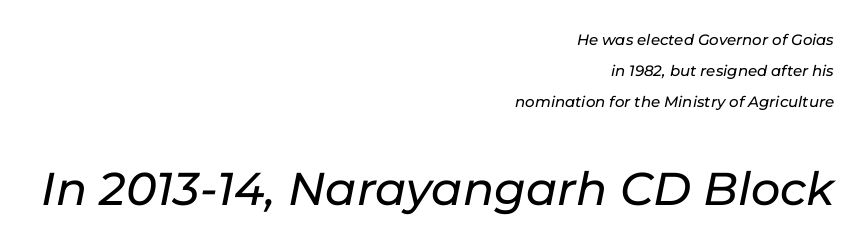
Q: Is the text italic (slanted)? A: Yes, it leans right by about 11 degrees.
Q: Is the text underlined? A: No.
Q: How is the paragraph aligned? A: Right-aligned.
Q: Is the spacing between letters normal or unusually wide? A: Normal.
Q: Is the spacing between lines tight, normal or loose? A: Loose.
Q: Which block of text is set in a larger size, the first (top) or the second (bottom)? A: The second (bottom) one.
Q: Width (condensed, normal, or wide)? A: Normal.
Q: Stroke contrast? A: Low.
Q: x-height? A: Medium.
Q: Monospaced? A: No.
